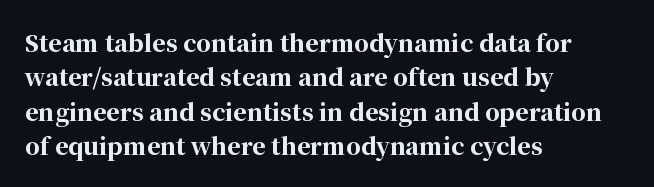
The image shows 23 px bold type, upright; set left-aligned, normal line spacing (1.49x), normal letter spacing, not underlined.
